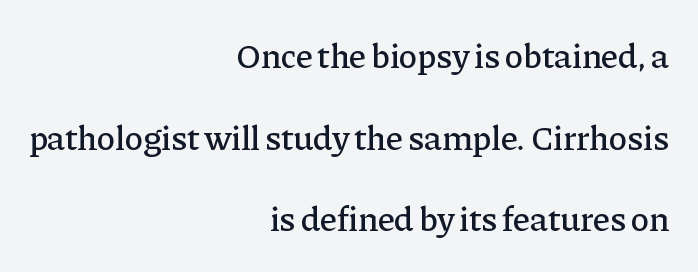
{"serif": "yes", "italic": "no", "width": "normal", "stroke_contrast": "low", "x_height": "medium", "monospaced": "no", "underline": "no", "align": "right", "line_spacing": "loose", "line_spacing_ratio": 2.33, "letter_spacing": "normal", "letter_spacing_em": 0.0, "glyph_px": 35}
